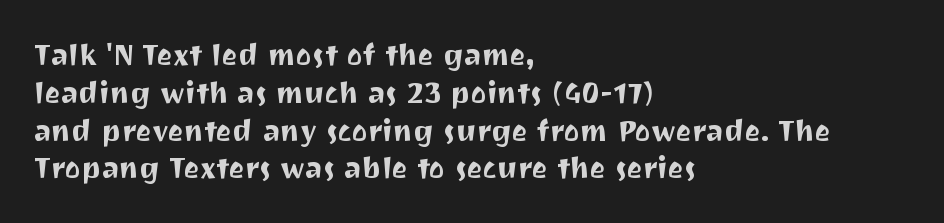
Here the glyphs are tracked normally, forming tight word shapes. Nope, no serifs anywhere on these letters. The lettering holds an erect, upright posture throughout. The rendering anchors every line to the left-hand side. Honestly, the row spacing looks completely unremarkable. Check under the words: just untouched page.
